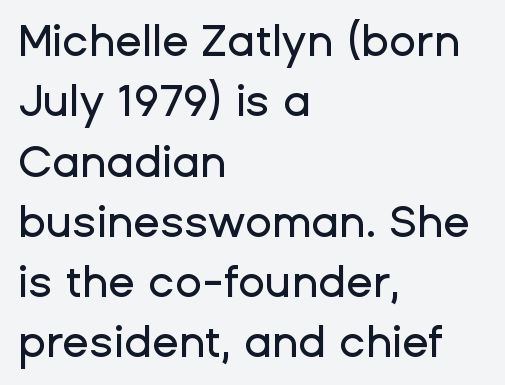
Layout note: lines flush left. It's the straight-up-and-down kind of type. Each letter keeps its own natural width here, so spacing adapts to shape. The space directly below the letters is spotless. Notice how descenders clear the ascenders below comfortably — that's standard leading. The rendering shows plain stroke endings on the letterforms — a sans-serif design.
